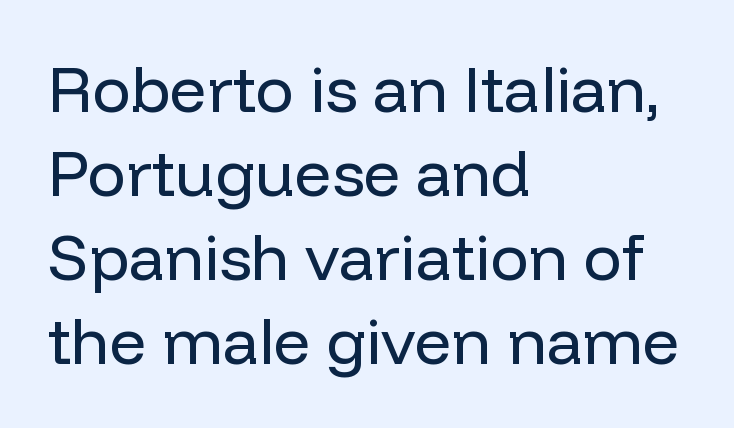
{"serif": "no", "italic": "no", "bold": "no", "weight": "regular", "width": "normal", "stroke_contrast": "low", "x_height": "medium", "monospaced": "no", "underline": "no", "align": "left", "line_spacing": "normal", "line_spacing_ratio": 1.31, "letter_spacing": "normal", "letter_spacing_em": 0.0, "glyph_px": 64}
